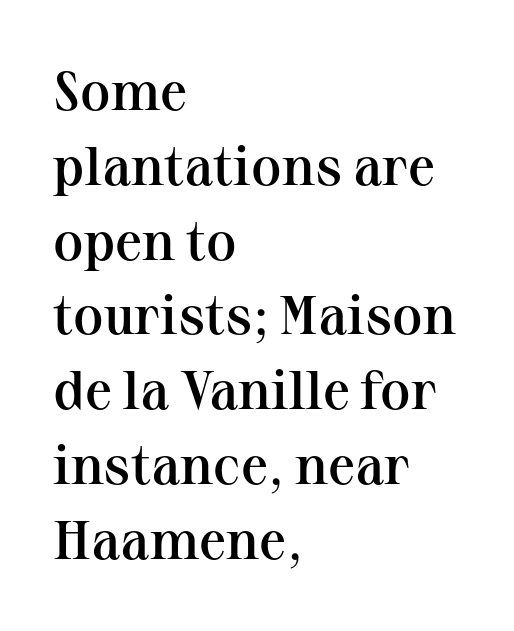
The font family rendered here belongs to the serif group. If you measured baseline to baseline, you'd find a middling distance. Nope, not italic — everything's standing straight. Is this a fixed-width face? No — the glyphs have proportional, varying widths. Students, note that the glyphs here touch the page at normal intervals.
